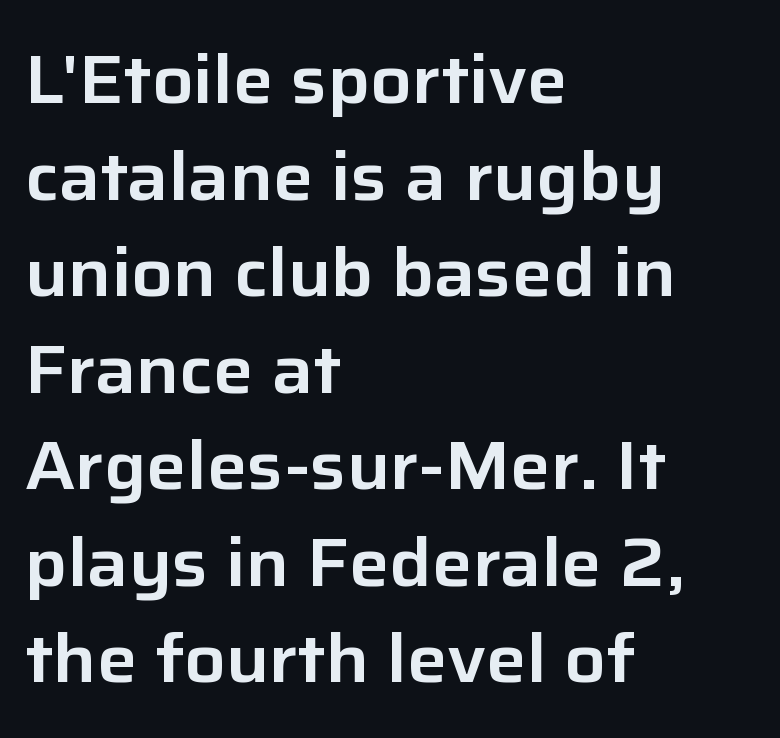
{"serif": "no", "italic": "no", "width": "normal", "stroke_contrast": "low", "x_height": "medium", "monospaced": "no", "underline": "no", "align": "left", "line_spacing": "normal", "line_spacing_ratio": 1.42, "letter_spacing": "normal", "letter_spacing_em": 0.0, "glyph_px": 68}
